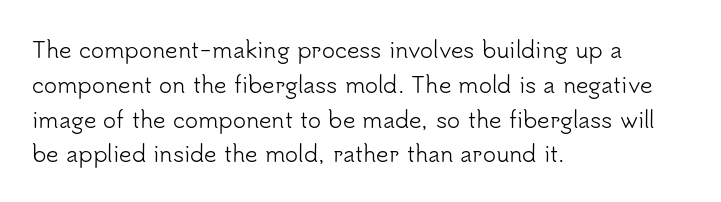
All the whitespace from short lines collects on the right. No extra tracking has been applied to these lines. Characters remain perfectly vertical along every line. The space beneath each line is pristine and unruled. Vertical stems look standard width or narrower in stroke.
